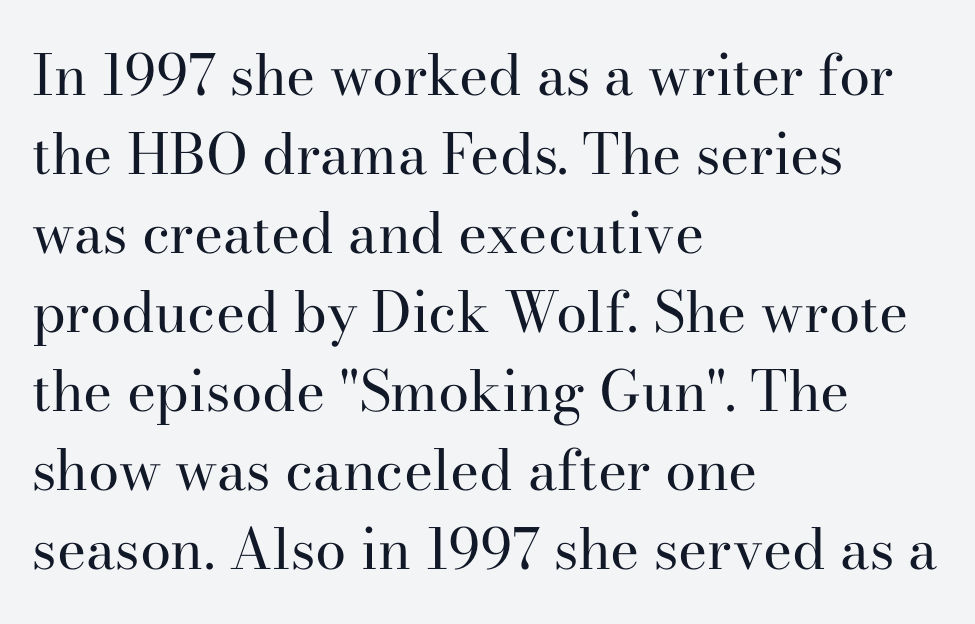
{"serif": "yes", "italic": "no", "bold": "no", "weight": "regular", "width": "normal", "stroke_contrast": "high", "x_height": "small", "monospaced": "no", "underline": "no", "align": "left", "line_spacing": "normal", "line_spacing_ratio": 1.41, "letter_spacing": "normal", "letter_spacing_em": 0.0, "glyph_px": 56}
